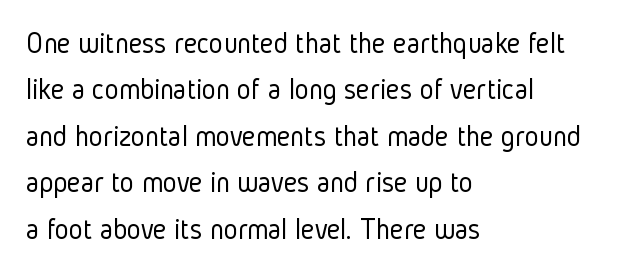
The image shows 30 px light, condensed sans-serif type, upright; set left-aligned, normal line spacing (1.55x), normal letter spacing, not underlined; low stroke contrast and a medium x-height.
